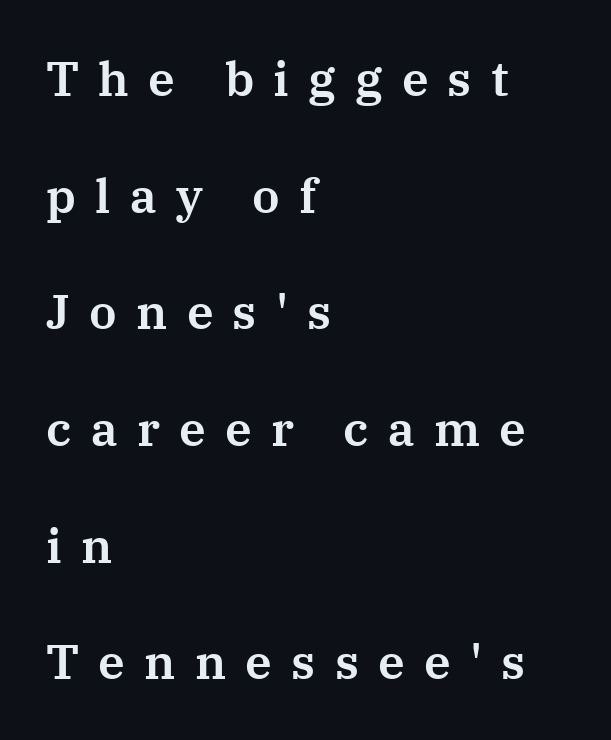
The image shows 48 px serif type, upright; set left-aligned, loose line spacing (2.43x), unusually wide letter spacing (+0.4 em), not underlined; medium stroke contrast and a medium x-height.
